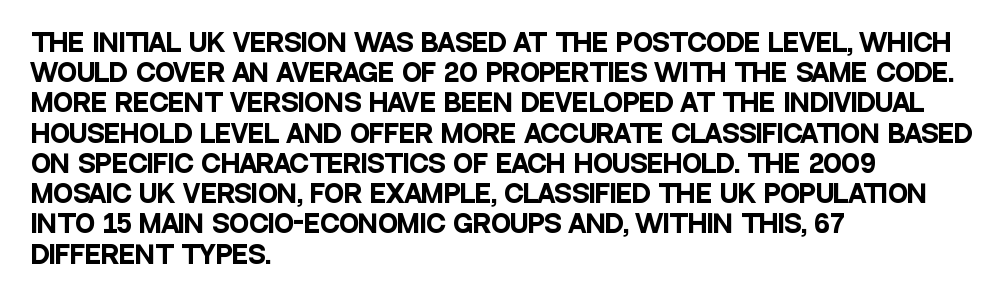
The ragged edge is on the right, which tells us the setting is flush left. The space beneath each line is pristine and unruled. This rendering leaves character spacing at its baseline value. The passage shown stacks its lines at a standard gap. Italic? Not at all — the glyphs are vertical. Emphasis by weight is at full strength: bold.
